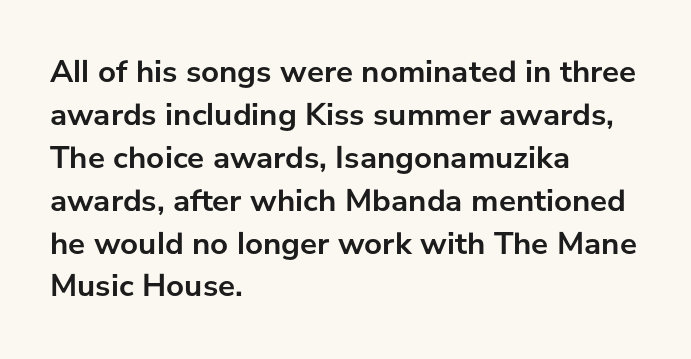
Q: Is the text bold? A: Yes.
Q: Is the text italic (slanted)? A: No, it is upright.
Q: Is the typeface a serif or a sans-serif typeface? A: Sans-serif.
Q: Is the text underlined? A: No.
Q: How is the paragraph aligned? A: Left-aligned.
Q: Is the spacing between letters normal or unusually wide? A: Normal.
Q: Is the spacing between lines tight, normal or loose? A: Normal.
Q: Width (condensed, normal, or wide)? A: Normal.
Q: Stroke contrast? A: Low.
Q: x-height? A: Medium.
Q: Monospaced? A: No.
